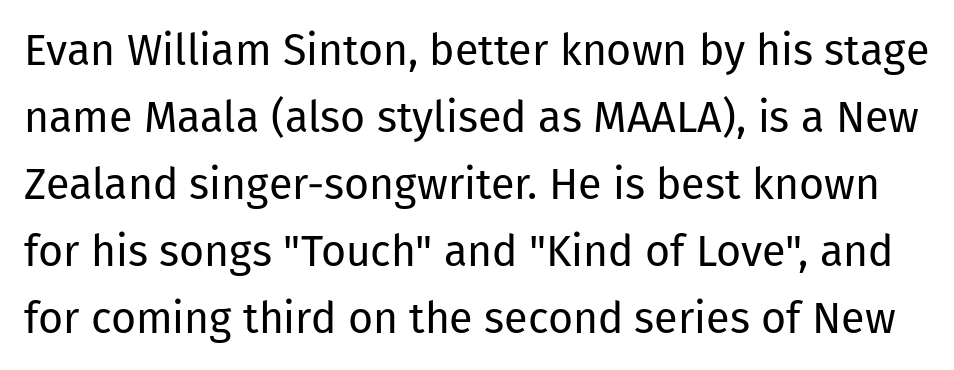
Only glyphs here, with clear space below each row. Stroke thickness stays within the range of a standard reading face or lighter. Words appear dense and cohesive because spacing is normal. The text was rendered using a sans face with plain stroke endings. Posture: upright roman.
